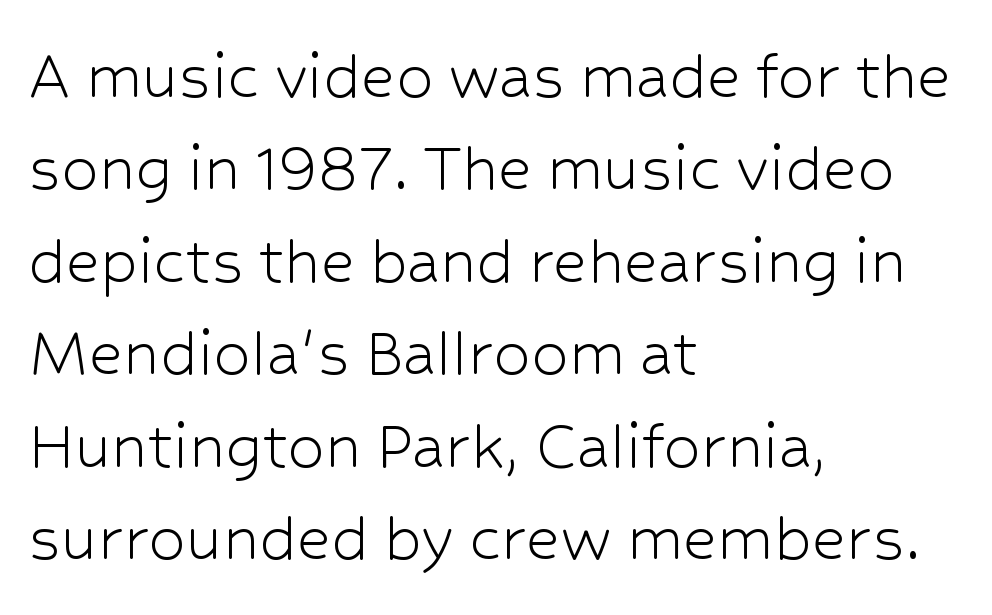
The image shows 74 px light sans-serif type, upright; set left-aligned, normal line spacing (1.25x), normal letter spacing, not underlined; low stroke contrast and a medium x-height.
